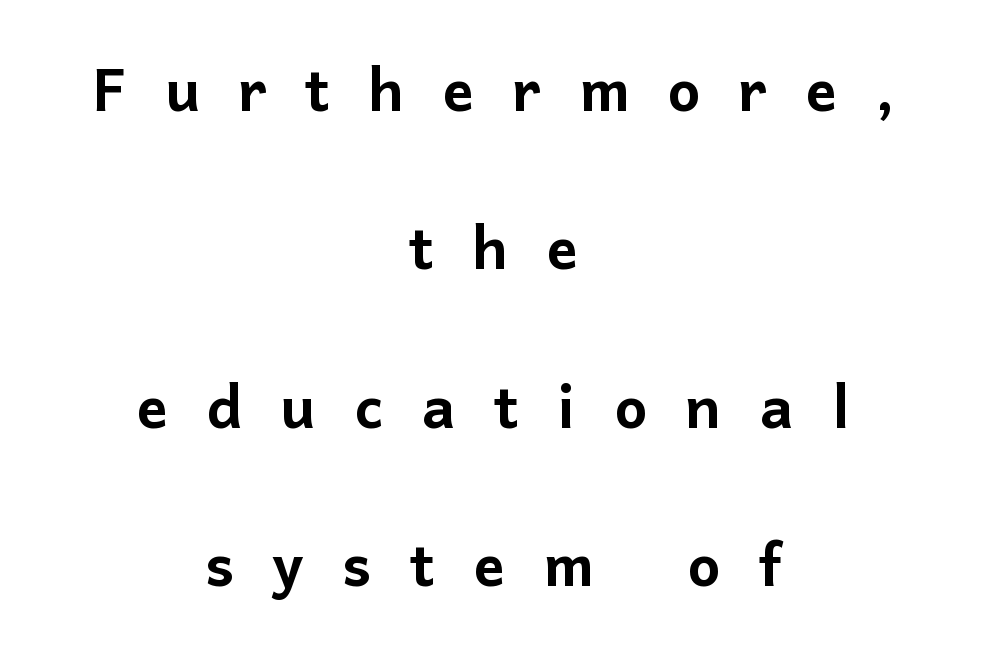
The image shows 78 px sans-serif type, upright; set centered, loose line spacing (2.03x), unusually wide letter spacing (+0.49 em), not underlined; low stroke contrast and a medium x-height.
